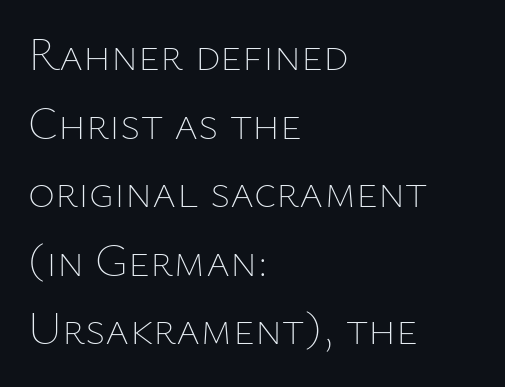
{"italic": "no", "bold": "no", "weight": "thin", "width": "normal", "stroke_contrast": "low", "x_height": "medium", "monospaced": "no", "underline": "no", "align": "left", "line_spacing": "normal", "line_spacing_ratio": 1.49, "letter_spacing": "normal", "letter_spacing_em": 0.0, "glyph_px": 46}
